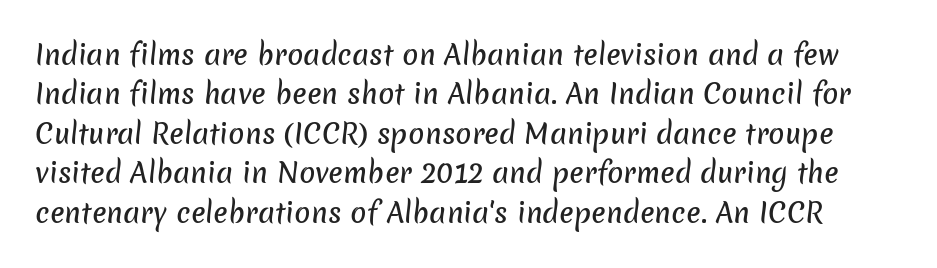
Q: Is the text underlined? A: No.
Q: Is the spacing between letters normal or unusually wide? A: Normal.
Q: Is the spacing between lines tight, normal or loose? A: Normal.
